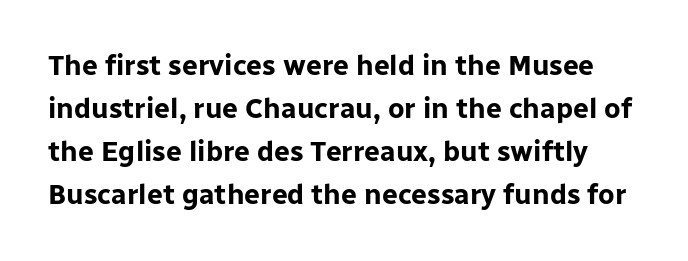
{"serif": "no", "italic": "no", "bold": "yes", "weight": "bold", "width": "normal", "stroke_contrast": "low", "x_height": "medium", "monospaced": "no", "underline": "no", "line_spacing": "normal", "line_spacing_ratio": 1.54, "letter_spacing": "normal", "letter_spacing_em": 0.0, "glyph_px": 28}
